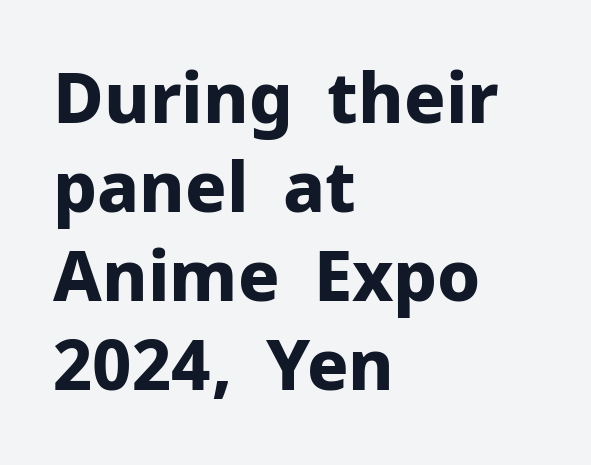
Q: Is the text bold? A: Yes.
Q: Is the text italic (slanted)? A: No, it is upright.
Q: Is the typeface a serif or a sans-serif typeface? A: Sans-serif.
Q: Is the text underlined? A: No.
Q: How is the paragraph aligned? A: Left-aligned.
Q: Is the spacing between letters normal or unusually wide? A: Normal.
Q: Is the spacing between lines tight, normal or loose? A: Normal.
Q: Width (condensed, normal, or wide)? A: Normal.
Q: Stroke contrast? A: Low.
Q: x-height? A: Medium.
Q: Monospaced? A: No.
